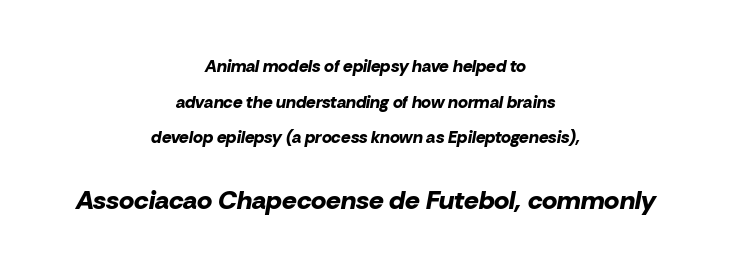
The image shows 26 px bold type, italic (leaning right); set centered, loose line spacing (2.1x), normal letter spacing, not underlined; the second (bottom) block is 1.53x larger.
